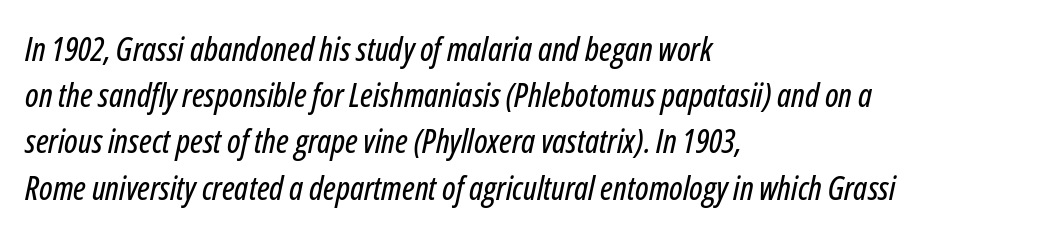
The image shows 33 px condensed type, italic (leaning right); set left-aligned, normal line spacing (1.4x), normal letter spacing, not underlined; low stroke contrast and a medium x-height.
